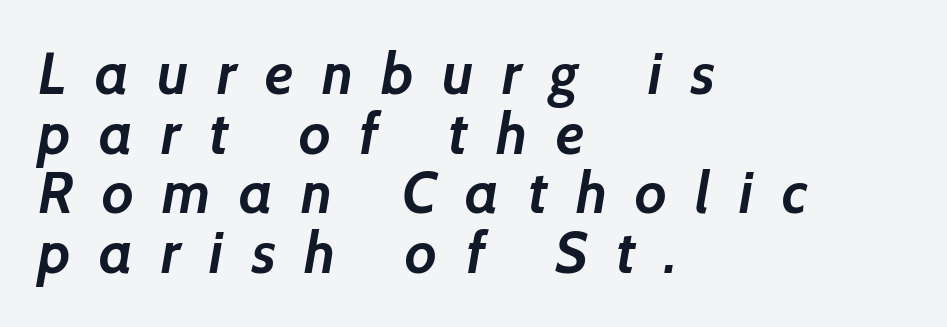
Descenders are the only things crossing below the line. These lines stack with their left ends in a neat column. A typesetter would call this proportional, since set widths differ per character. Summary of vertical rhythm: compact, with narrow interline spacing. The face used here is a sans, in the tradition of grotesques and geometrics. What weight is shown? A full bold with thick strokes.
